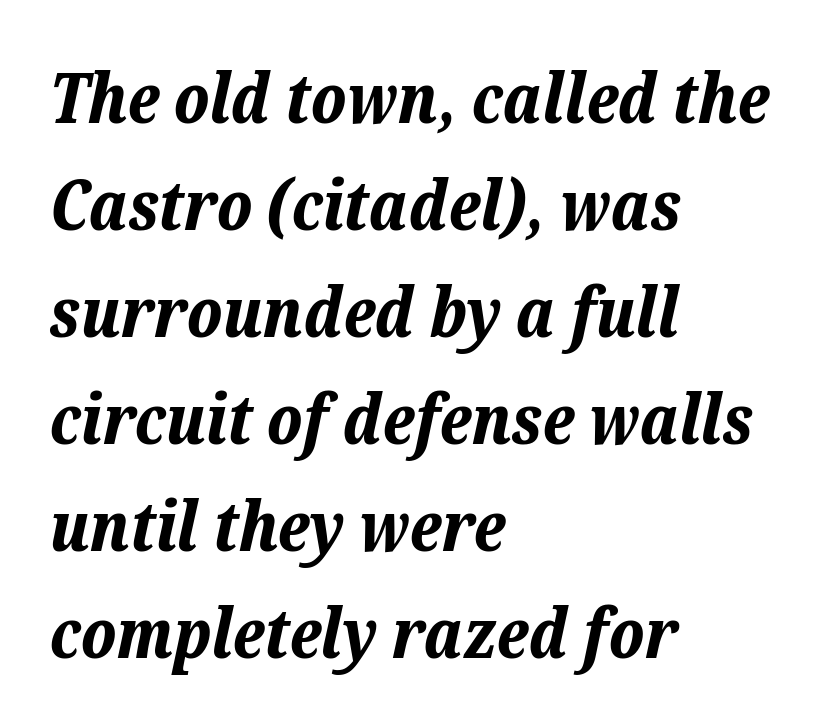
The face used here has a pronounced slope to its letters. These lines stack with their left ends in a neat column. The letters sit at their default tracking, neither squeezed nor spread. This is heavy type, rendered in bold.
